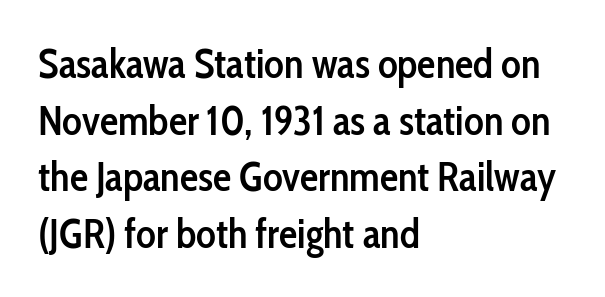
Think of a printed novel: that variable character pitch is what you see here. Honestly, there is no underline to notice here at all. The characters display no serif detailing; their extremities are plain. These lines are set flush left with a ragged right edge. This is roman type, the default non-slanted kind. Horizontal bands of white between lines are of average thickness.
